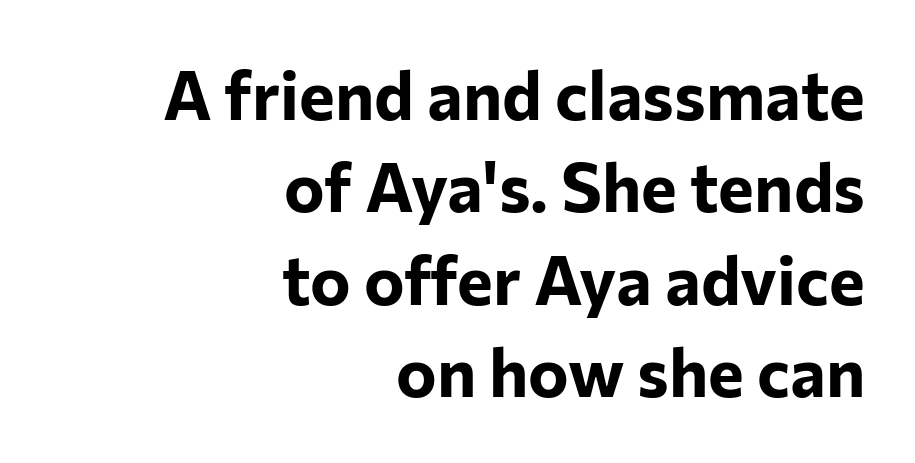
{"serif": "no", "italic": "no", "bold": "yes", "weight": "bold", "width": "normal", "stroke_contrast": "low", "x_height": "medium", "monospaced": "no", "underline": "no", "align": "right", "line_spacing": "normal", "line_spacing_ratio": 1.36, "letter_spacing": "normal", "letter_spacing_em": 0.0, "glyph_px": 68}
